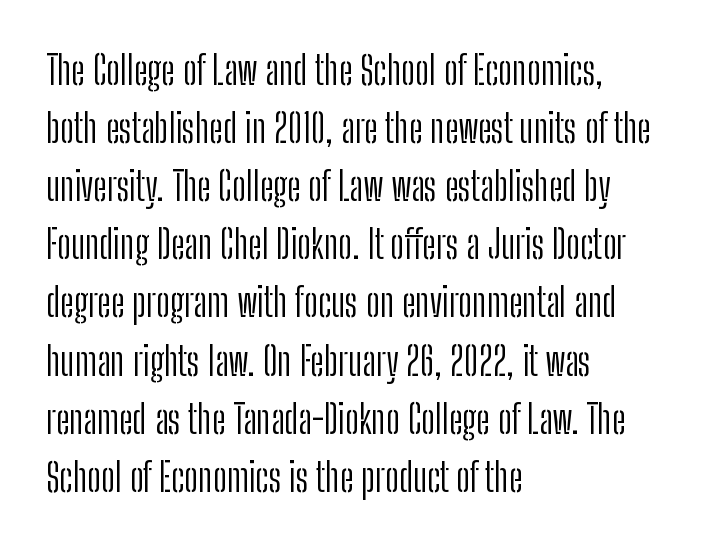
Q: Is the text bold? A: No.
Q: Is the text italic (slanted)? A: No, it is upright.
Q: Is the typeface a serif or a sans-serif typeface? A: Sans-serif.
Q: Is the text underlined? A: No.
Q: How is the paragraph aligned? A: Left-aligned.
Q: Is the spacing between letters normal or unusually wide? A: Normal.
Q: Is the spacing between lines tight, normal or loose? A: Normal.
Q: Width (condensed, normal, or wide)? A: Condensed.
Q: Stroke contrast? A: Low.
Q: x-height? A: Medium.
Q: Monospaced? A: No.
